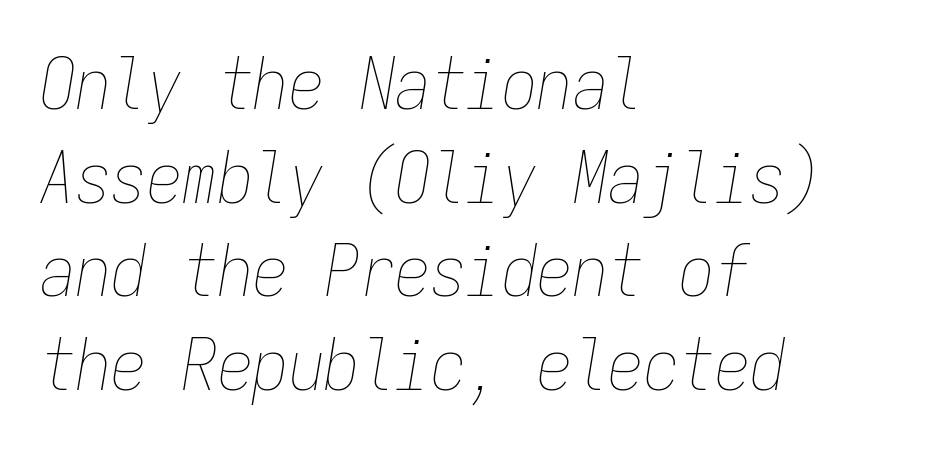
The image shows 71 px thin, condensed type, italic (leaning right), monospaced; set left-aligned, normal line spacing (1.32x), normal letter spacing, not underlined; low stroke contrast and a medium x-height.
